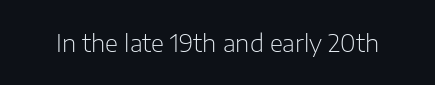
Only glyphs here, with clear space below each row. Notice how the stems are strictly vertical — no italics here. Between one letter and the next there's only the usual sliver of space. Is this a heavy cut? Hardly; it is regular or lighter.
